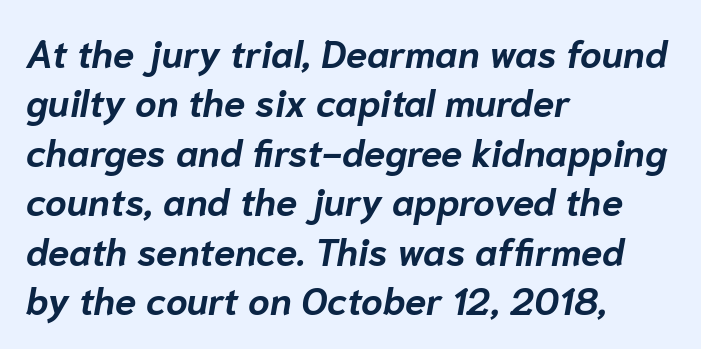
The image shows 38 px bold type, italic (leaning right); set left-aligned, normal line spacing (1.3x), normal letter spacing, not underlined; low stroke contrast and a medium x-height.
